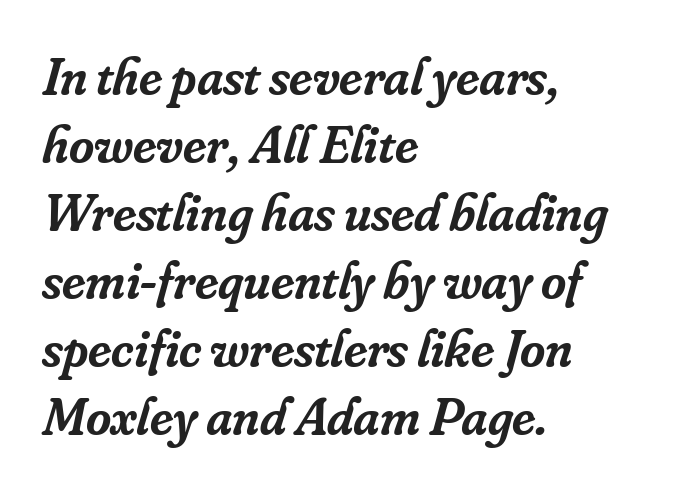
The image shows 54 px semibold serif type, italic (leaning right); set left-aligned, normal line spacing (1.26x), normal letter spacing, not underlined; low stroke contrast and a small x-height.
